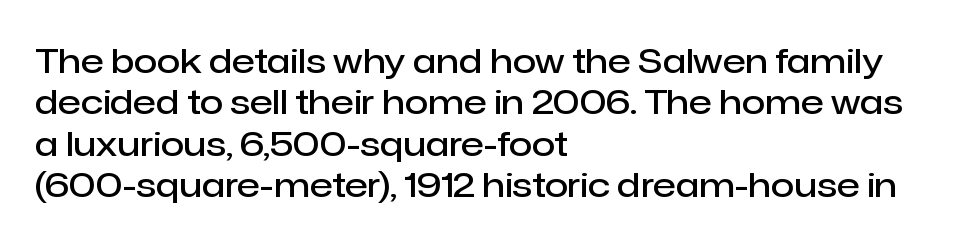
The image shows 34 px semibold sans-serif type, upright; set left-aligned, line spacing 1.22x, normal letter spacing, not underlined; low stroke contrast and a medium x-height.
